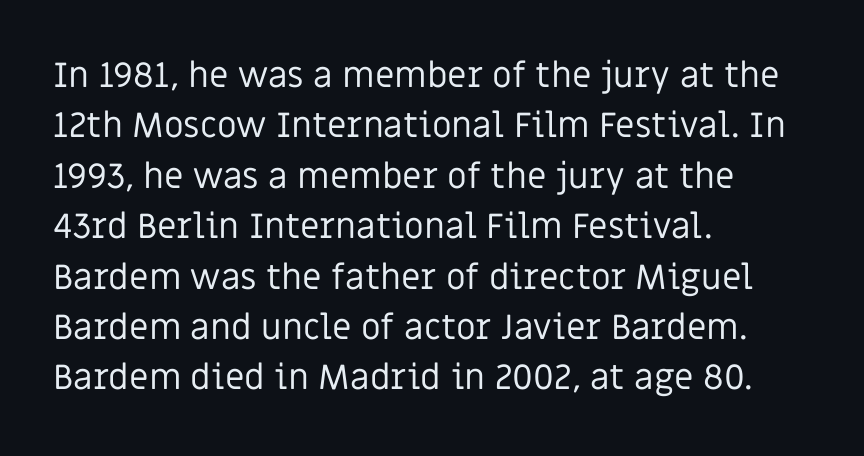
The image shows 35 px regular-weight sans-serif type, upright; set left-aligned, normal line spacing (1.44x), normal letter spacing, not underlined; low stroke contrast and a large x-height.
